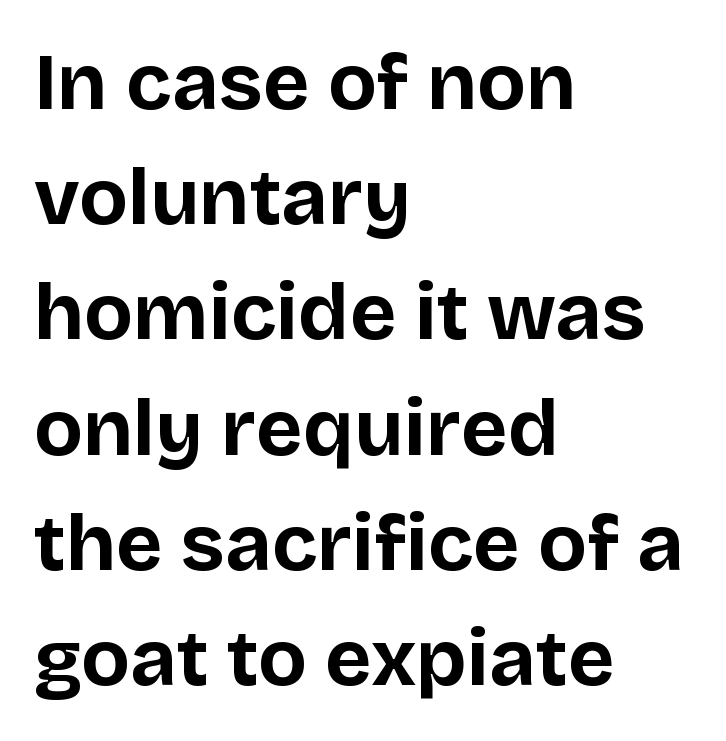
Do the characters align in a grid? No, the font is proportional. Plain, unruled lines of type. Its strokes are broad and dark, the hallmark of bold type. You can tell it's not italic because the verticals are truly vertical.
